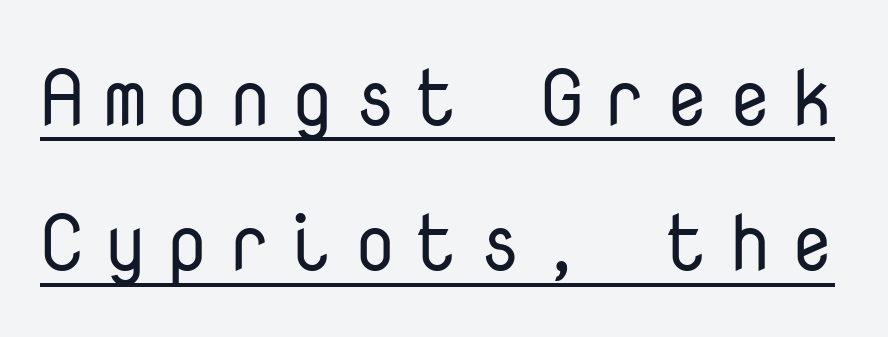
Q: Is the text bold? A: No.
Q: Is the text italic (slanted)? A: No, it is upright.
Q: Is the typeface a serif or a sans-serif typeface? A: Sans-serif.
Q: Is the text underlined? A: Yes.
Q: Is the spacing between letters normal or unusually wide? A: Unusually wide.
Q: Width (condensed, normal, or wide)? A: Normal.
Q: Stroke contrast? A: Low.
Q: x-height? A: Medium.
Q: Monospaced? A: Yes.
